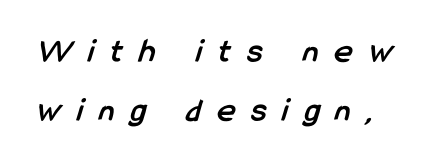
The typeface chosen for these lines omits serifs. Character widths vary here, with narrow letters taking less room than wide ones. In terms of letterspacing, this is a distinctly airy, spread setting. In terms of weight, the rendering is a true, heavy bold.
